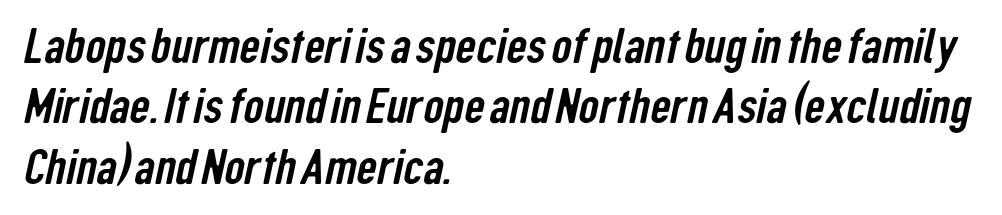
The letters advance in unequal steps, a hallmark of proportional type. The face used here is rendered with its standard letterfit. The space directly below the letters is spotless. If you drew a ruler down the left edge, every line would touch it.
